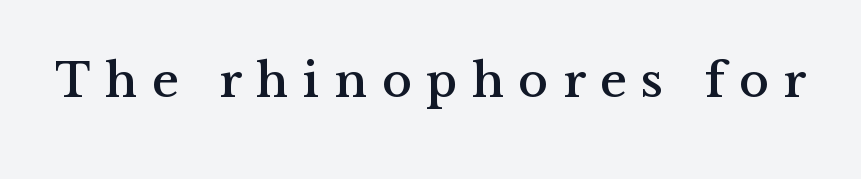
{"serif": "yes", "italic": "no", "width": "normal", "stroke_contrast": "medium", "x_height": "medium", "monospaced": "no", "underline": "no", "letter_spacing": "wide", "letter_spacing_em": 0.29, "glyph_px": 50}
